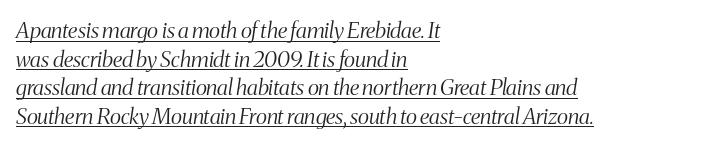
{"italic": "yes", "lean": "right", "slant_degrees": 8, "bold": "no", "underline": "yes", "align": "left", "line_spacing": "normal", "line_spacing_ratio": 1.3, "letter_spacing": "normal", "letter_spacing_em": 0.0, "glyph_px": 22}
